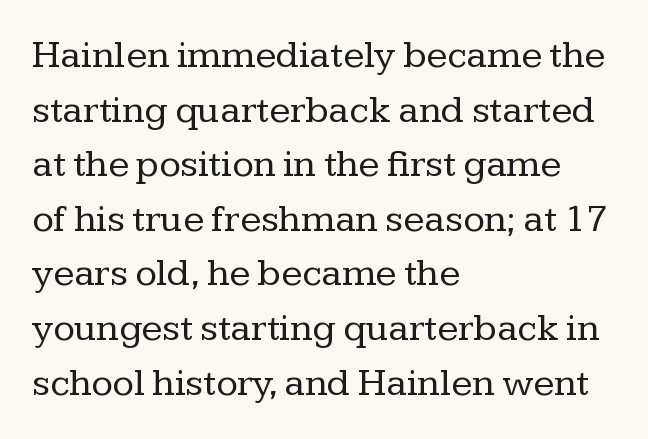
The weight tops out at a normal text grade. Look at the bottom of the vertical strokes: they flare into serifs here. The words here are not underlined. The rendering keeps characters at their native spacing.
